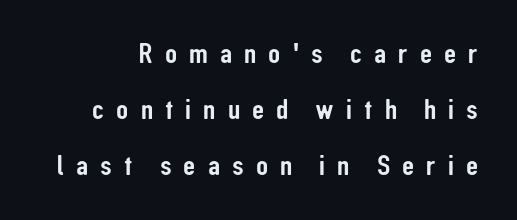
The rendering inserts visible extra space after every character. These lines are composed in type without serifs. Each letter keeps its own natural width here, so spacing adapts to shape. Every character sits straight up, as roman type does.
